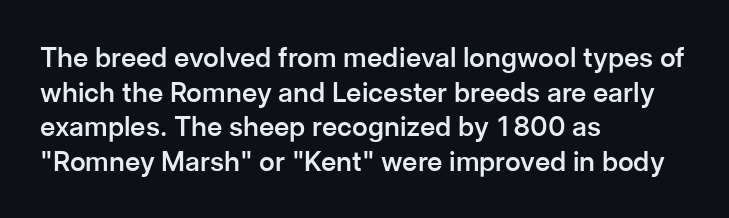
Q: Is the text bold? A: Semi-bold.
Q: Is the text italic (slanted)? A: No, it is upright.
Q: Is the text underlined? A: No.
Q: How is the paragraph aligned? A: Left-aligned.
Q: Is the spacing between letters normal or unusually wide? A: Normal.
Q: Is the spacing between lines tight, normal or loose? A: Normal.
